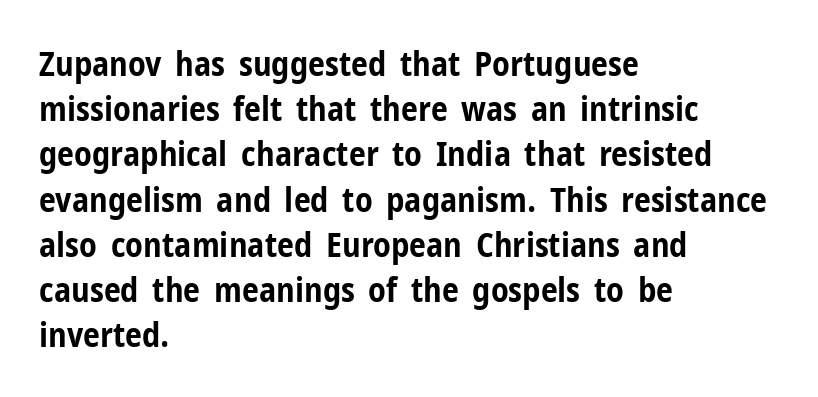
Caption: multi-line text, flush left, ragged right. The gap between lines stays unmarked. Baseline-to-baseline distance is the conventional proportion of letter height. The type is set solid horizontally, with unmodified tracking. Font category for this specimen: sans-serif. These words are printed bold, with thick strokes throughout.
